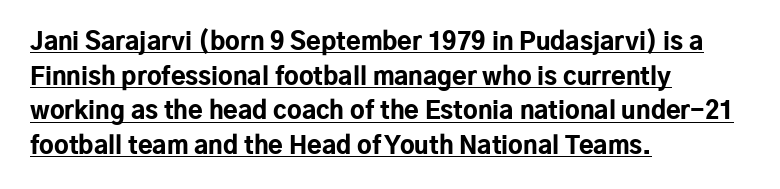
The image shows 24 px bold type, upright; set left-aligned, normal line spacing (1.44x), normal letter spacing, underlined.
